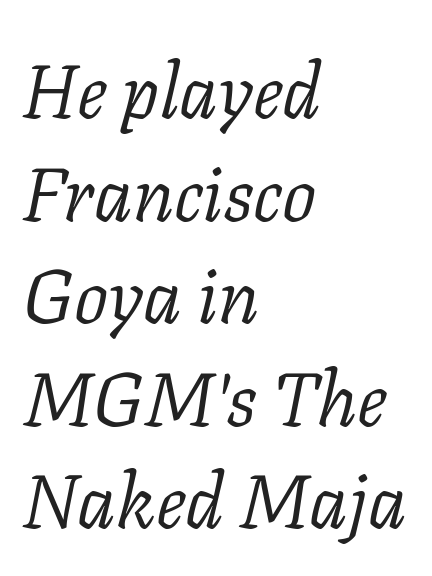
The image shows 76 px light serif type, italic (leaning right); set left-aligned, normal line spacing (1.35x), normal letter spacing, not underlined; low stroke contrast and a medium x-height.
